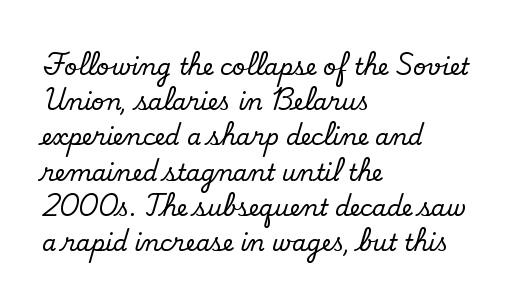
{"underline": "no", "align": "left", "line_spacing": "normal", "line_spacing_ratio": 1.53, "letter_spacing": "normal", "letter_spacing_em": 0.0, "glyph_px": 23}
